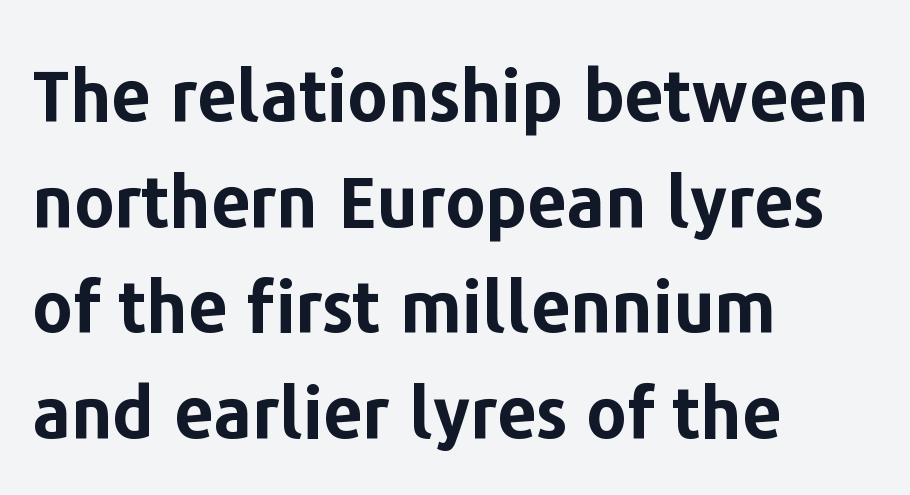
The image shows 70 px bold sans-serif type, upright; set left-aligned, normal line spacing (1.51x), normal letter spacing, not underlined; low stroke contrast and a medium x-height.
